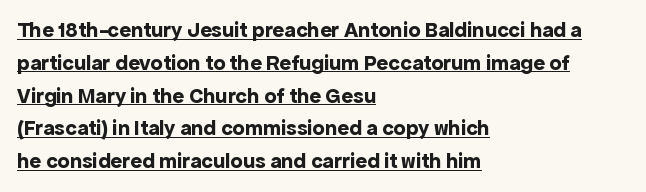
Q: Is the text bold? A: Yes.
Q: Is the text italic (slanted)? A: No, it is upright.
Q: Is the text underlined? A: Yes.
Q: How is the paragraph aligned? A: Left-aligned.
Q: Is the spacing between letters normal or unusually wide? A: Normal.
Q: Is the spacing between lines tight, normal or loose? A: Normal.
